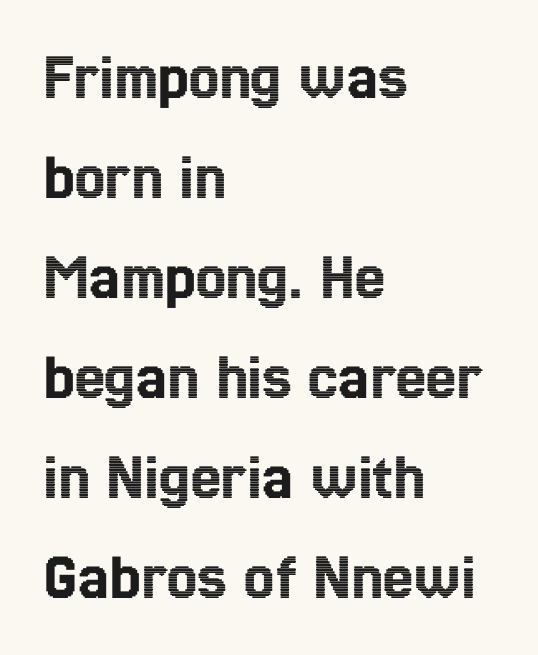
The image shows 68 px condensed type, upright; set left-aligned, normal line spacing (1.47x), normal letter spacing, not underlined; a medium x-height.
